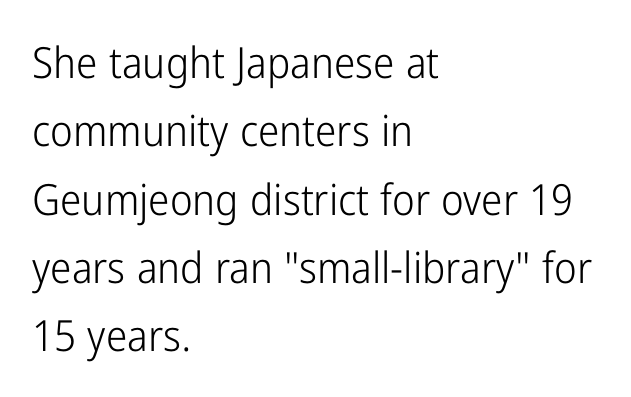
Q: Is the text bold? A: No.
Q: Is the text italic (slanted)? A: No, it is upright.
Q: Is the typeface a serif or a sans-serif typeface? A: Sans-serif.
Q: Is the text underlined? A: No.
Q: How is the paragraph aligned? A: Left-aligned.
Q: Is the spacing between letters normal or unusually wide? A: Normal.
Q: Is the spacing between lines tight, normal or loose? A: Normal.
Q: Width (condensed, normal, or wide)? A: Condensed.
Q: Stroke contrast? A: Low.
Q: x-height? A: Medium.
Q: Monospaced? A: No.
